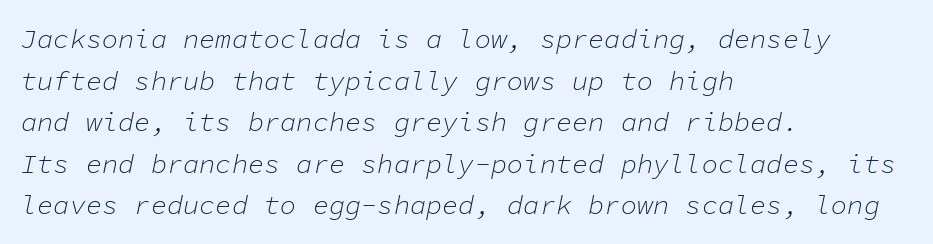
The image shows 27 px text type, italic (leaning right); set left-aligned, normal line spacing (1.54x), normal letter spacing, not underlined.
